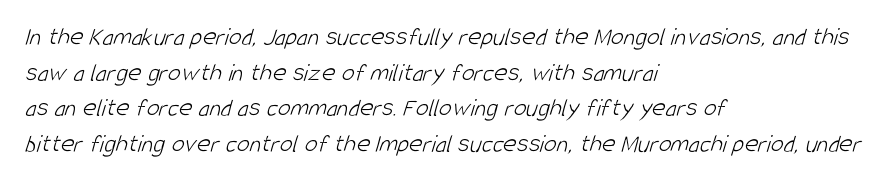
Q: Is the text bold? A: No.
Q: Is the text underlined? A: No.
Q: How is the paragraph aligned? A: Left-aligned.
Q: Is the spacing between letters normal or unusually wide? A: Normal.
Q: Is the spacing between lines tight, normal or loose? A: Normal.
